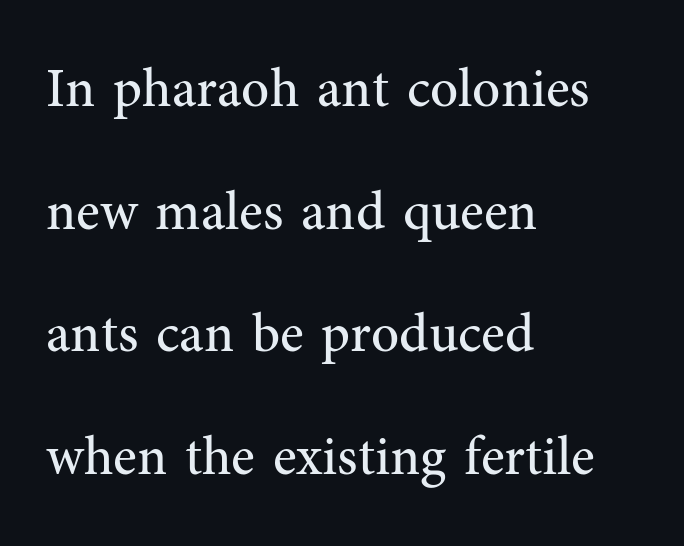
Posture: vertical. The lines are quadded left. The passage shown is typeset with a serif family. The baseline area is clear.
